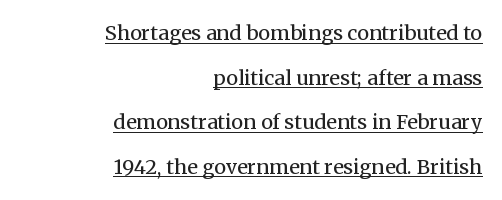
Compared with typical body copy, the letter spacing here is the same. The designer dialed line spacing up above the default. Is the type heavy? It reads as light-to-regular instead. The face used here appears with an underline applied.
